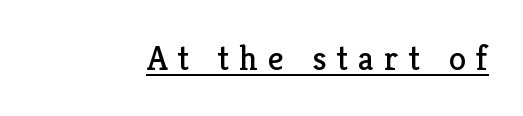
The image shows 35 px regular-weight serif type, upright; set unusually wide letter spacing (+0.29 em), underlined; low stroke contrast and a medium x-height.
